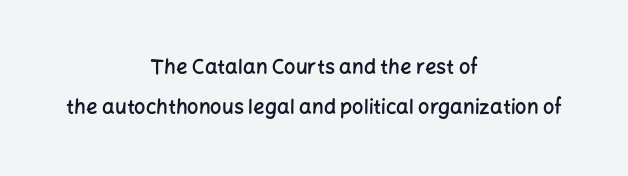
The image shows 20 px text type, upright; set centered, loose line spacing (1.99x), normal letter spacing, not underlined.
